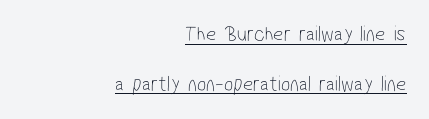
The image shows 22 px text type; set right-aligned, loose line spacing (2.26x), normal letter spacing, underlined.
